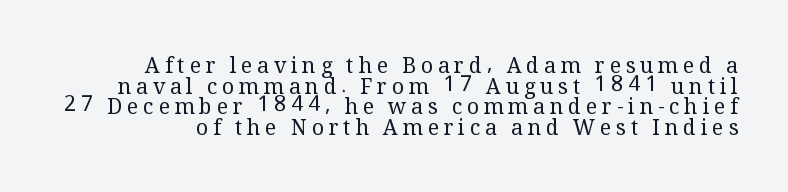
The image shows 21 px text type, upright; set tight line spacing (0.98x), unusually wide letter spacing (+0.23 em), not underlined.
